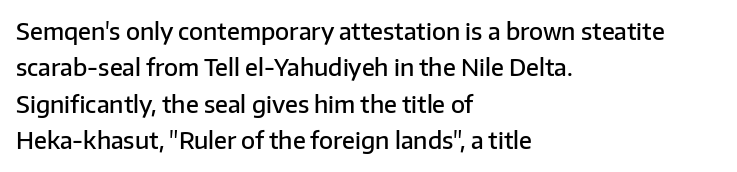
The paragraph shown leans on its left margin. Baseline-to-baseline distance is the conventional proportion of letter height. Check under the words: just untouched page. How are the letters spaced? Ordinarily, with no added tracking.
